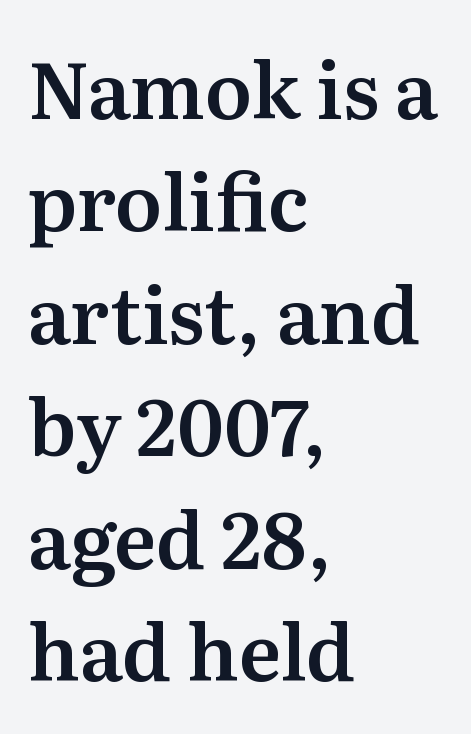
{"serif": "yes", "italic": "no", "width": "normal", "stroke_contrast": "medium", "x_height": "medium", "monospaced": "no", "underline": "no", "align": "left", "line_spacing": "normal", "line_spacing_ratio": 1.46, "letter_spacing": "normal", "letter_spacing_em": 0.0, "glyph_px": 77}
